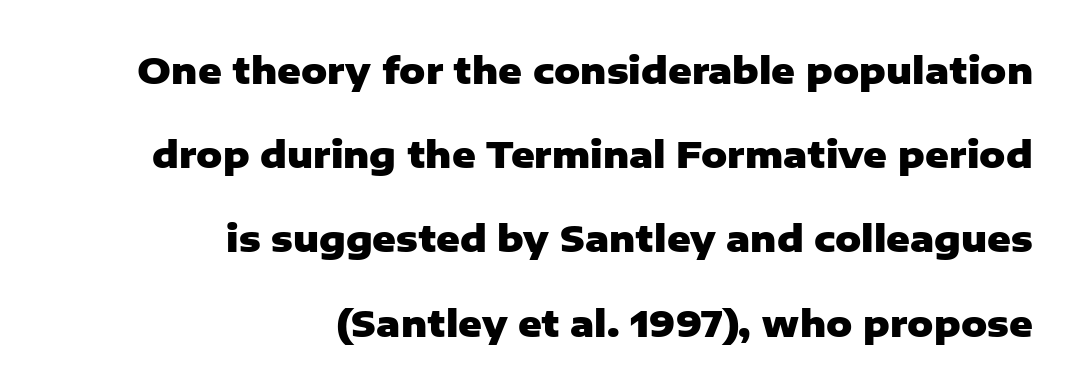
These words are printed bold, with thick strokes throughout. A student would call this right alignment; a typographer would say flush right, rag left. Tracking value appears to be zero — textbook default spacing. Looks like regular typesetting: each glyph gets only the width it needs.
